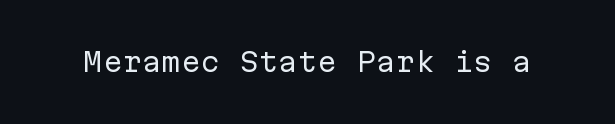
The image shows 26 px text type, upright; set normal letter spacing, not underlined.
